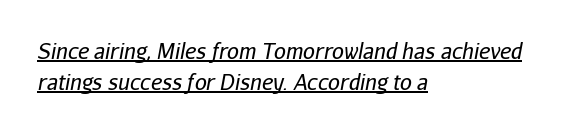
This rendering leaves character spacing at its baseline value. Looking at the ascenders, they clearly lean. In designer terms, the underline attribute is active on this setting. Weight class: somewhere from thin through regular.
